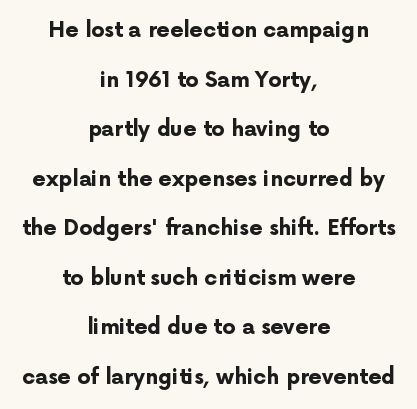
Q: Is the text bold? A: Yes.
Q: Is the text italic (slanted)? A: No, it is upright.
Q: Is the text underlined? A: No.
Q: How is the paragraph aligned? A: Centered.
Q: Is the spacing between letters normal or unusually wide? A: Normal.
Q: Is the spacing between lines tight, normal or loose? A: Loose.
